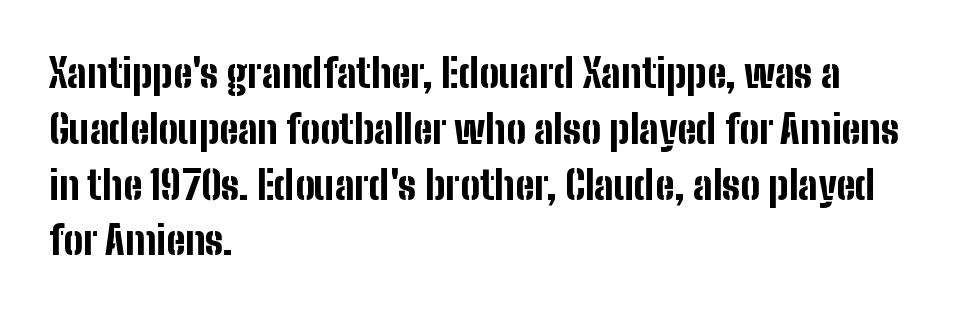
Q: Is the text bold? A: Yes.
Q: Is the text italic (slanted)? A: No, it is upright.
Q: Is the typeface a serif or a sans-serif typeface? A: Sans-serif.
Q: Is the text underlined? A: No.
Q: How is the paragraph aligned? A: Left-aligned.
Q: Is the spacing between letters normal or unusually wide? A: Normal.
Q: Is the spacing between lines tight, normal or loose? A: Normal.
Q: Width (condensed, normal, or wide)? A: Condensed.
Q: Stroke contrast? A: Low.
Q: x-height? A: Medium.
Q: Monospaced? A: No.
